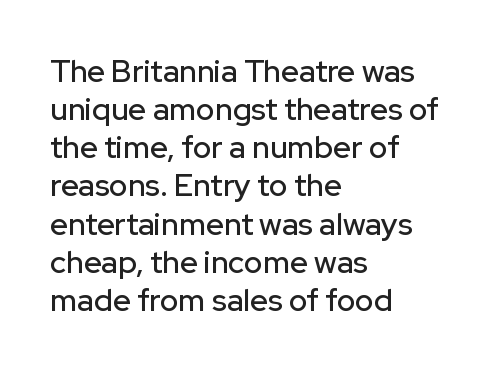
Q: Is the text italic (slanted)? A: No, it is upright.
Q: Is the typeface a serif or a sans-serif typeface? A: Sans-serif.
Q: Is the text underlined? A: No.
Q: How is the paragraph aligned? A: Left-aligned.
Q: Is the spacing between letters normal or unusually wide? A: Normal.
Q: Width (condensed, normal, or wide)? A: Normal.
Q: Stroke contrast? A: Low.
Q: x-height? A: Medium.
Q: Monospaced? A: No.
